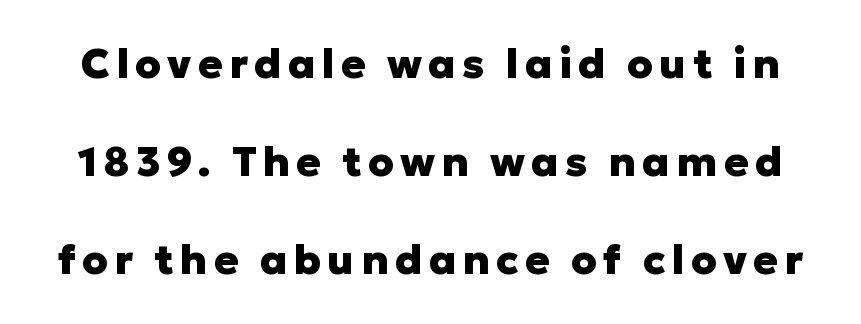
You could not count columns in this text — the font is proportionally spaced. The letters stand straight up with perfectly vertical stems. Quick note: underline off. Regarding leading, the lines here are spaced well apart.
